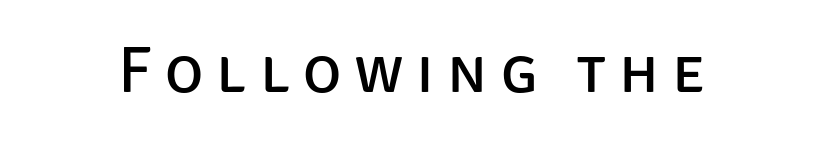
This sample has the flowing, uneven cadence of proportional lettering. A typesetter would mark this as roman, not italic. Short note: letters widely spaced. Think standard paragraph weight, or any step lighter than that. Examine the stroke ends and you'll find no serifs. The string is rendered with underlining switched off.
